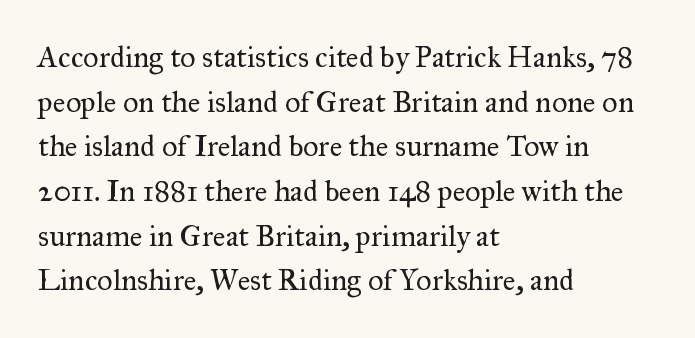
{"serif": "yes", "italic": "no", "bold": "no", "weight": "regular", "width": "normal", "stroke_contrast": "medium", "x_height": "small", "monospaced": "no", "underline": "no", "align": "left", "line_spacing": "normal", "line_spacing_ratio": 1.49, "letter_spacing": "normal", "letter_spacing_em": 0.0, "glyph_px": 30}
